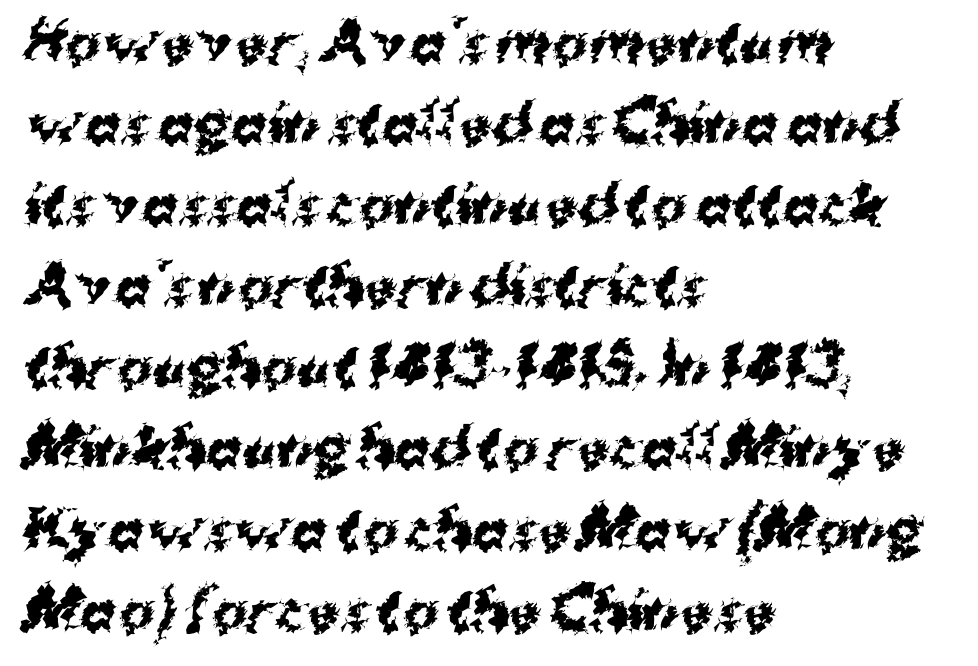
{"serif": "no", "bold": "yes", "weight": "bold", "width": "normal", "stroke_contrast": "medium", "x_height": "medium", "monospaced": "no", "underline": "no", "align": "left", "line_spacing": "normal", "line_spacing_ratio": 1.53, "letter_spacing": "normal", "letter_spacing_em": 0.0, "glyph_px": 53}
